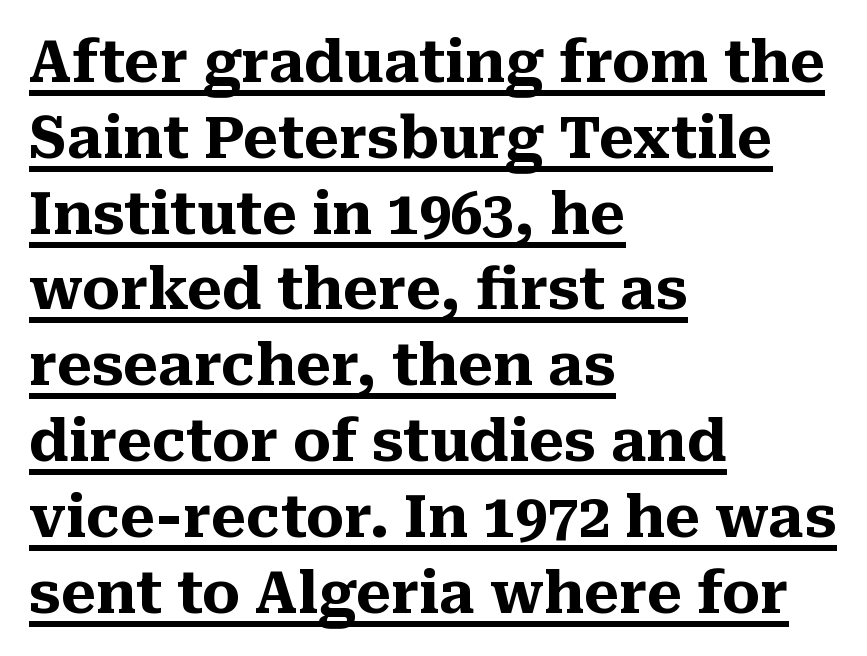
Q: Is the text bold? A: Yes.
Q: Is the text italic (slanted)? A: No, it is upright.
Q: Is the typeface a serif or a sans-serif typeface? A: Serif.
Q: Is the text underlined? A: Yes.
Q: How is the paragraph aligned? A: Left-aligned.
Q: Is the spacing between letters normal or unusually wide? A: Normal.
Q: Is the spacing between lines tight, normal or loose? A: Normal.
Q: Width (condensed, normal, or wide)? A: Normal.
Q: Stroke contrast? A: Medium.
Q: x-height? A: Medium.
Q: Monospaced? A: No.
